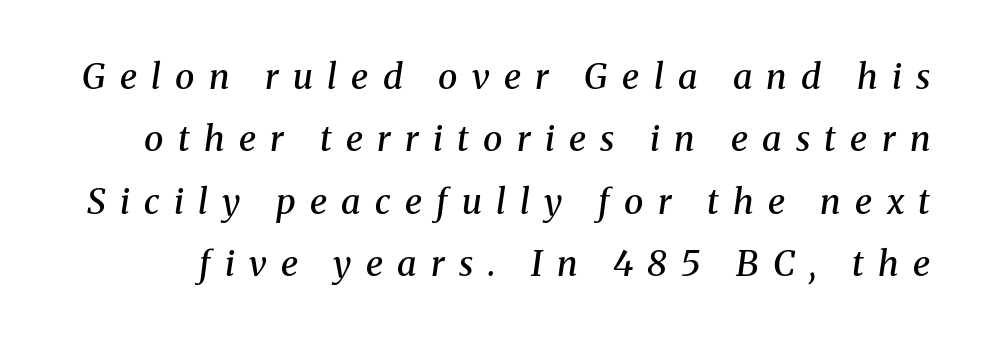
Is this a fixed-width face? No — the glyphs have proportional, varying widths. Is the letter spacing exaggerated? Yes — the characters are pushed far apart. Rule under the text: the space is simply empty. Looking at the ascenders, they clearly lean. Notice the strokes are somewhat thickened but not fully heavy: this is a semibold. Observe the serifs anchoring each vertical stroke in this sample.
